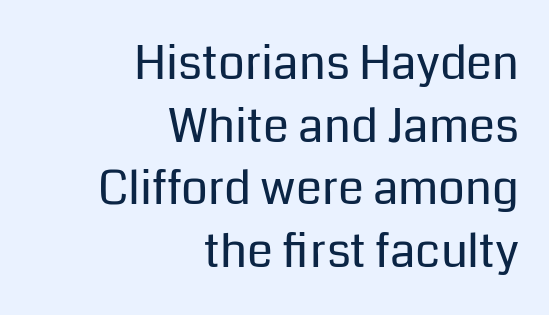
Q: Is the text bold? A: No.
Q: Is the text italic (slanted)? A: No, it is upright.
Q: Is the typeface a serif or a sans-serif typeface? A: Sans-serif.
Q: Is the text underlined? A: No.
Q: How is the paragraph aligned? A: Right-aligned.
Q: Is the spacing between letters normal or unusually wide? A: Normal.
Q: Is the spacing between lines tight, normal or loose? A: Normal.
Q: Width (condensed, normal, or wide)? A: Normal.
Q: Stroke contrast? A: Low.
Q: x-height? A: Medium.
Q: Monospaced? A: No.
